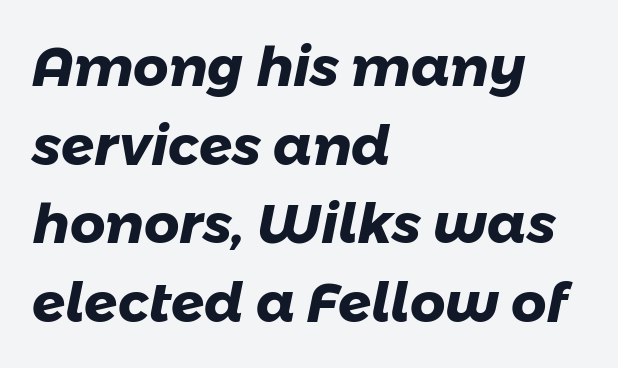
{"serif": "no", "bold": "yes", "weight": "heavy", "width": "normal", "stroke_contrast": "low", "x_height": "medium", "monospaced": "no", "underline": "no", "align": "left", "line_spacing": "normal", "line_spacing_ratio": 1.43, "letter_spacing": "normal", "letter_spacing_em": 0.0, "glyph_px": 55}
